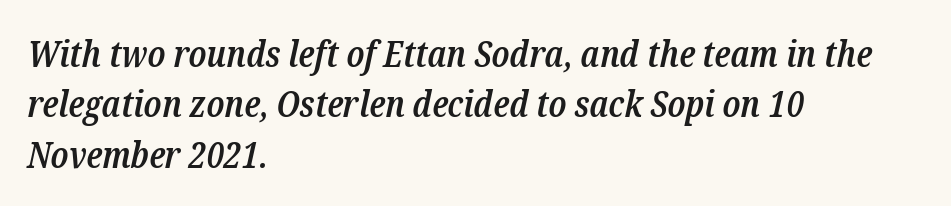
Q: Is the text bold? A: Semi-bold.
Q: Is the text italic (slanted)? A: Yes, it leans right by about 12 degrees.
Q: Is the typeface a serif or a sans-serif typeface? A: Serif.
Q: Is the text underlined? A: No.
Q: How is the paragraph aligned? A: Left-aligned.
Q: Is the spacing between letters normal or unusually wide? A: Normal.
Q: Is the spacing between lines tight, normal or loose? A: Normal.
Q: Width (condensed, normal, or wide)? A: Condensed.
Q: Stroke contrast? A: Low.
Q: x-height? A: Medium.
Q: Monospaced? A: No.
